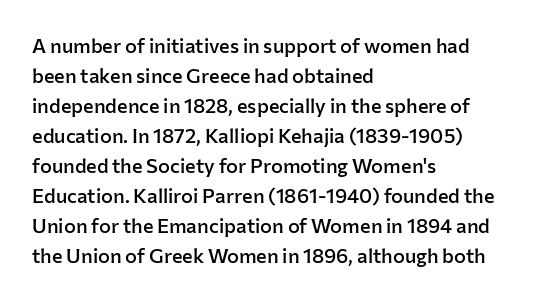
The line-height multiplier appears to be the usual default. This is the regular roman posture of the typeface. This rendering uses left alignment, leaving the right contour irregular. Only glyphs here, with clear space below each row. Default kerning and tracking; the words read as compact shapes.
